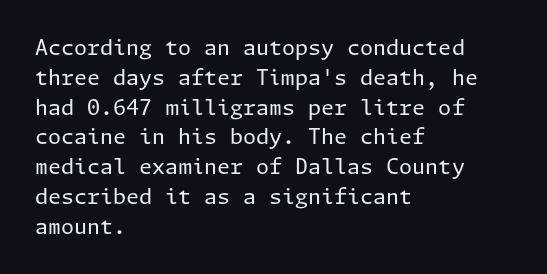
The image shows 21 px text type, upright; set left-aligned, normal line spacing (1.42x), normal letter spacing, not underlined.
